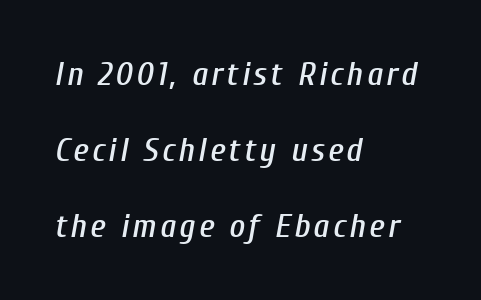
{"italic": "yes", "lean": "right", "slant_degrees": 10, "width": "condensed", "stroke_contrast": "low", "x_height": "medium", "monospaced": "no", "underline": "no", "align": "left", "line_spacing": "loose", "line_spacing_ratio": 2.23, "glyph_px": 34}
